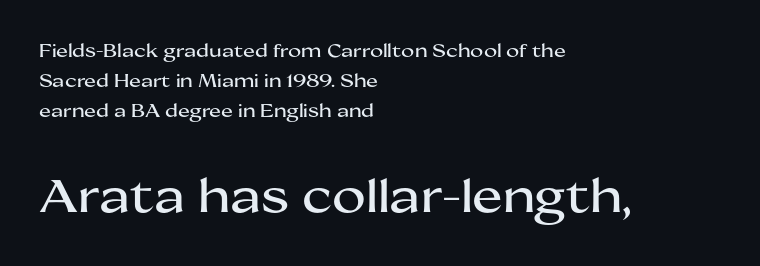
{"italic": "no", "width": "wide", "stroke_contrast": "medium", "x_height": "medium", "monospaced": "no", "underline": "no", "align": "left", "line_spacing": "normal", "line_spacing_ratio": 1.67, "letter_spacing": "normal", "letter_spacing_em": 0.0, "larger_block": "second", "size_ratio": 2.56, "glyph_px": 46}
